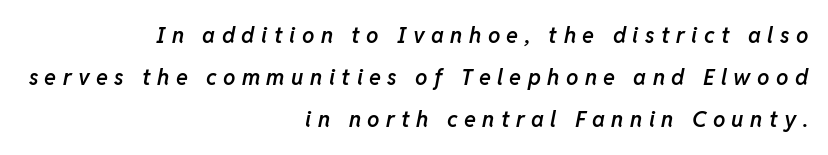
The image shows 22 px text type, italic (leaning right); set right-aligned, loose line spacing (1.91x), unusually wide letter spacing (+0.29 em), not underlined.
